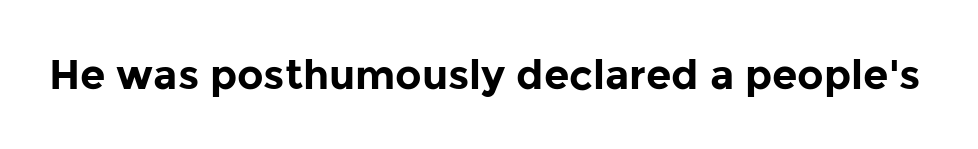
The image shows 41 px bold sans-serif type, upright; set normal letter spacing, not underlined; low stroke contrast and a medium x-height.
